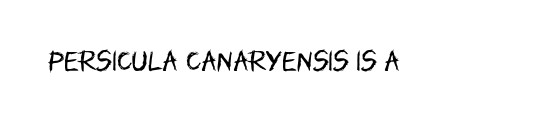
Q: Is the text bold? A: No.
Q: Is the text italic (slanted)? A: No, it is upright.
Q: Is the text underlined? A: No.
Q: Is the spacing between letters normal or unusually wide? A: Normal.
